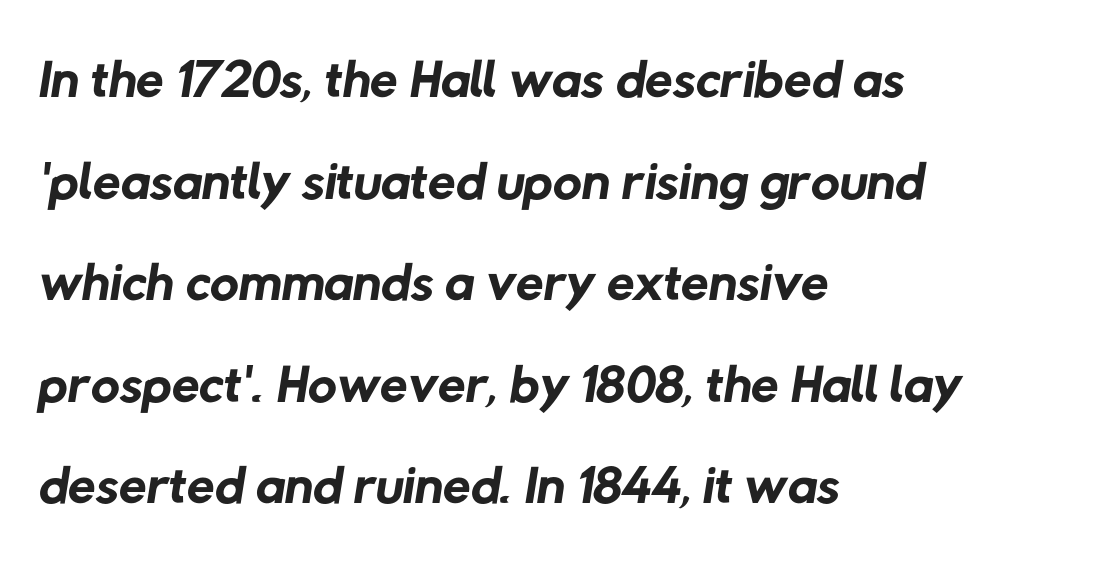
Q: Is the text bold? A: No.
Q: Is the typeface a serif or a sans-serif typeface? A: Sans-serif.
Q: Is the text underlined? A: No.
Q: How is the paragraph aligned? A: Left-aligned.
Q: Is the spacing between letters normal or unusually wide? A: Normal.
Q: Is the spacing between lines tight, normal or loose? A: Normal.
Q: Width (condensed, normal, or wide)? A: Normal.
Q: Stroke contrast? A: Low.
Q: x-height? A: Medium.
Q: Monospaced? A: No.
